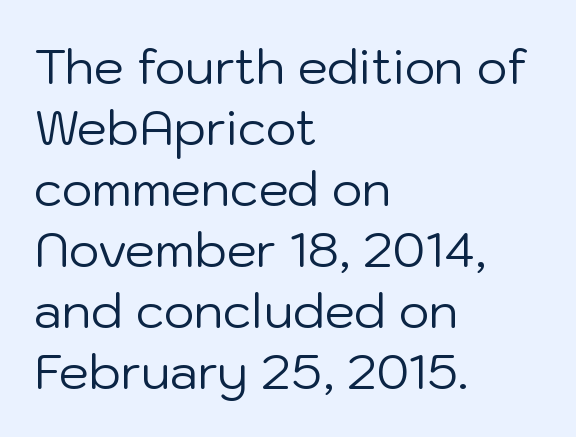
Each letter keeps its own natural width here, so spacing adapts to shape. Rendered with straight, roman letterforms. A normal amount of white space separates one row of letters from the next. Left-aligned paragraph, ragged on the right. Students, note that the glyphs here touch the page at normal intervals.
